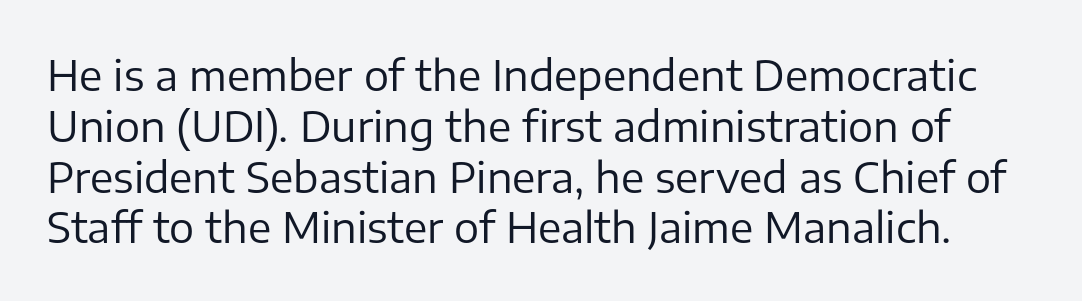
{"serif": "no", "italic": "no", "bold": "no", "weight": "regular", "width": "normal", "stroke_contrast": "low", "x_height": "medium", "monospaced": "no", "underline": "no", "line_spacing_ratio": 1.21, "letter_spacing": "normal", "letter_spacing_em": 0.0, "glyph_px": 42}
